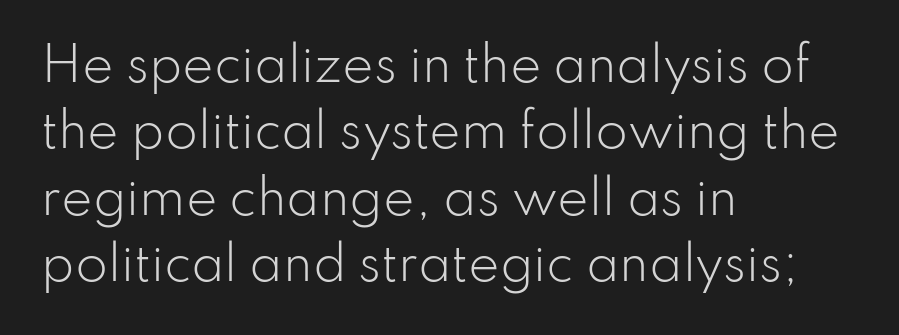
{"serif": "no", "italic": "no", "bold": "no", "weight": "light", "width": "normal", "stroke_contrast": "low", "x_height": "small", "monospaced": "no", "underline": "no", "align": "left", "line_spacing": "normal", "line_spacing_ratio": 1.41, "letter_spacing": "normal", "letter_spacing_em": 0.0, "glyph_px": 47}
